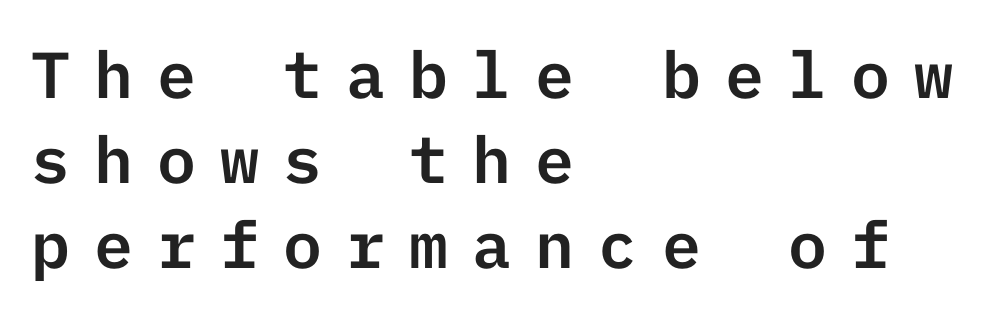
No feet cap the strokes, marking this as sans-serif type. The paragraph has a hard left edge and a soft right edge. A roman cut, with each character standing at attention. Between one letter and the next there's a generous, obvious gap. The area under the type is left untouched.
